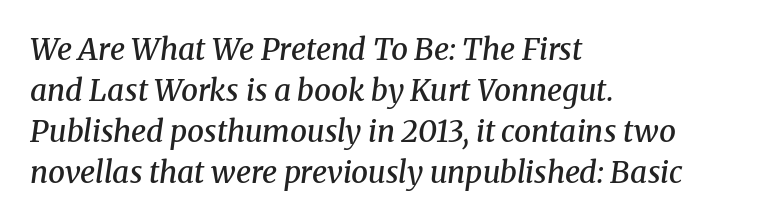
This rendering features lettering with no underline. Spacing verdict: proportional, widths tailored to each character. Notice how the stems are inclined rather than vertical — that's the hallmark of italics. This sample keeps an unexceptional amount of space between lines.
